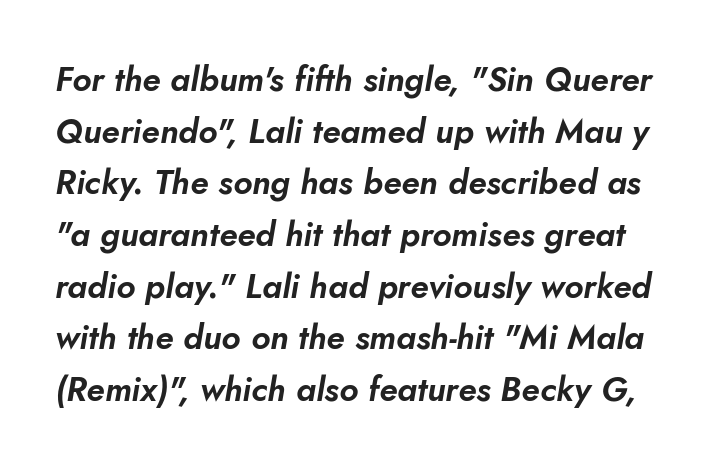
Vertical spacing — default. The lettering tilts uniformly, giving the passage an italic look. Clear beneath every line of the passage. In terms of letterspacing, this is plain default setting. Spacing verdict: proportional, widths tailored to each character.
